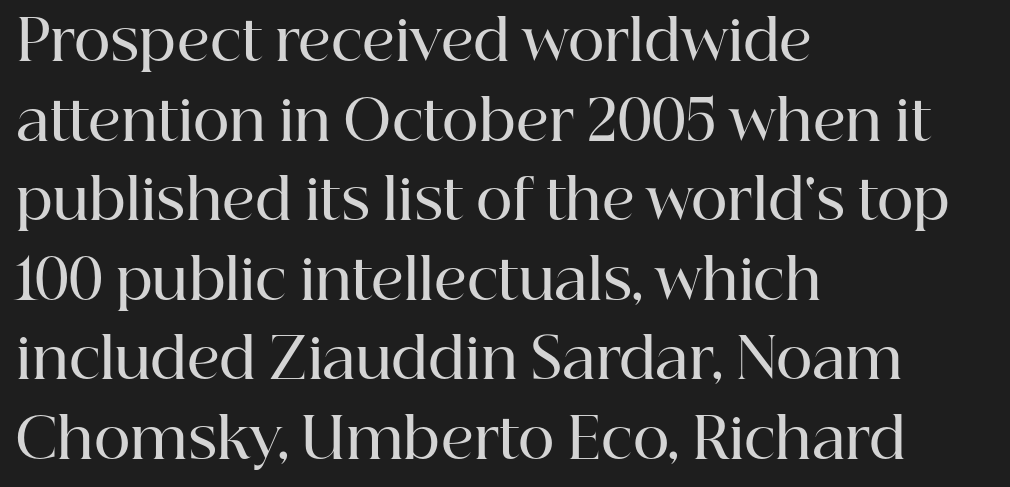
This is the regular roman posture of the typeface. There is no visible air inserted between adjacent glyphs. The passage shown stacks its lines at a standard gap. The string is rendered with underlining switched off. What weight is shown? A semibold, between regular and bold. Short and long lines alike share a common starting point at left.
